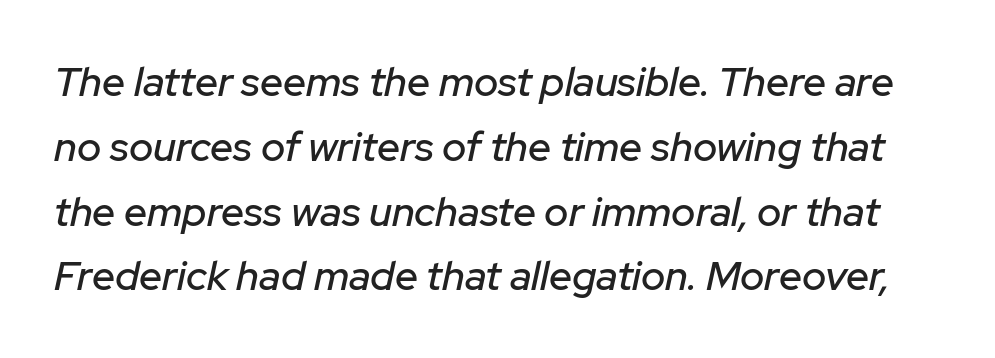
What's the leading like? Ordinary, nothing unusual. Designer's note — italics engaged. Default kerning and tracking; the words read as compact shapes. Check under the words: just untouched page.
